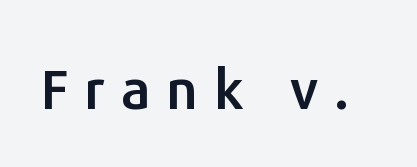
Q: Is the text italic (slanted)? A: No, it is upright.
Q: Is the typeface a serif or a sans-serif typeface? A: Sans-serif.
Q: Is the text underlined? A: No.
Q: Is the spacing between letters normal or unusually wide? A: Unusually wide.
Q: Width (condensed, normal, or wide)? A: Normal.
Q: Stroke contrast? A: Low.
Q: x-height? A: Medium.
Q: Monospaced? A: No.
